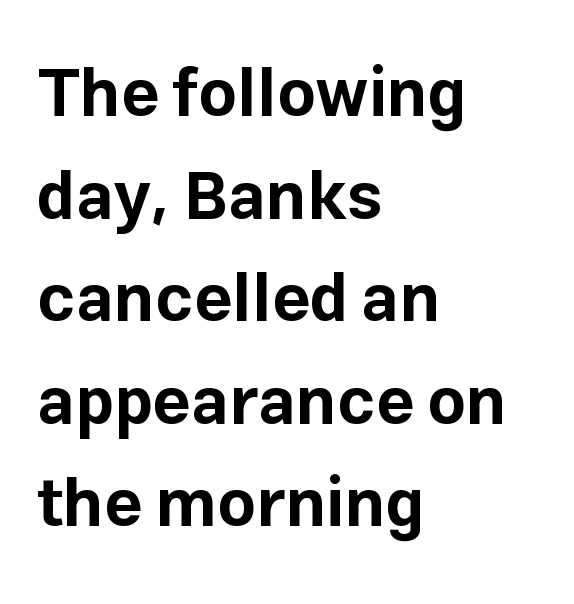
Q: Is the text bold? A: Yes.
Q: Is the text italic (slanted)? A: No, it is upright.
Q: Is the typeface a serif or a sans-serif typeface? A: Sans-serif.
Q: Is the text underlined? A: No.
Q: How is the paragraph aligned? A: Left-aligned.
Q: Is the spacing between letters normal or unusually wide? A: Normal.
Q: Is the spacing between lines tight, normal or loose? A: Normal.
Q: Width (condensed, normal, or wide)? A: Normal.
Q: Stroke contrast? A: Low.
Q: x-height? A: Medium.
Q: Monospaced? A: No.
